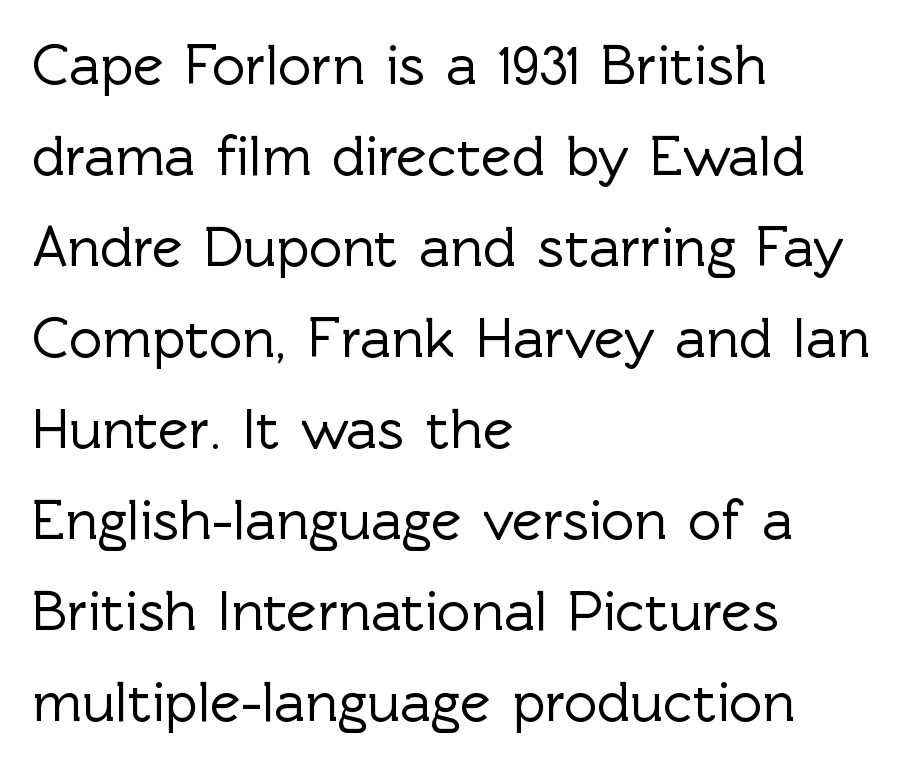
The image shows 58 px sans-serif type, upright; set left-aligned, normal line spacing (1.57x), normal letter spacing, not underlined; a medium x-height.
